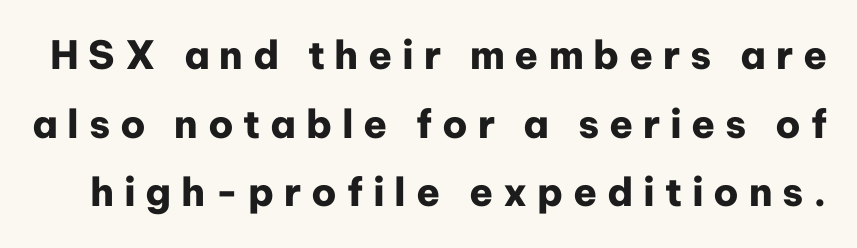
The image shows 39 px heavy sans-serif type, upright; set line spacing 1.76x, unusually wide letter spacing (+0.25 em), not underlined; low stroke contrast and a medium x-height.
